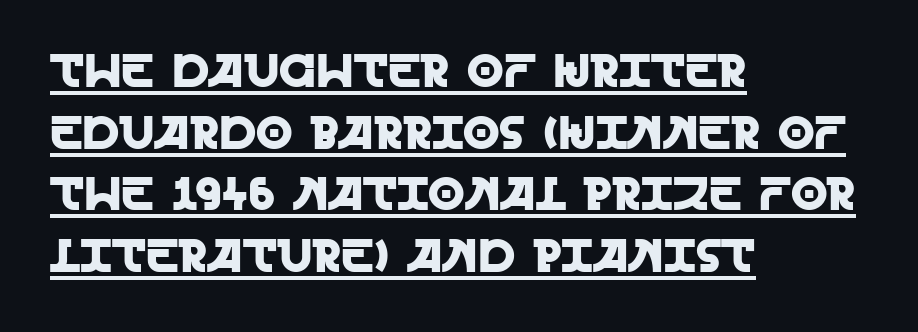
If you measured baseline to baseline, you'd find a middling distance. The gaps between neighbouring characters are ordinary and unremarkable. Every stem runs plumb, perpendicular to the baseline. Examine the stroke ends and you'll find no serifs. The paragraph shown leans on its left margin.
